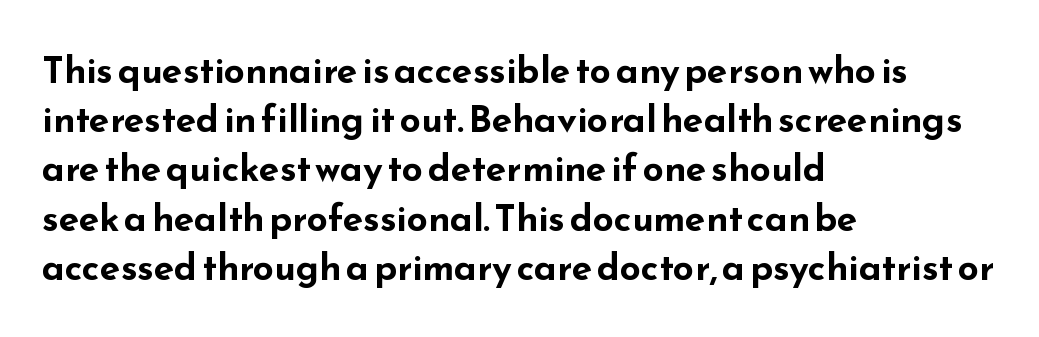
Q: Is the text bold? A: Yes.
Q: Is the text italic (slanted)? A: No, it is upright.
Q: Is the typeface a serif or a sans-serif typeface? A: Sans-serif.
Q: Is the text underlined? A: No.
Q: How is the paragraph aligned? A: Left-aligned.
Q: Is the spacing between letters normal or unusually wide? A: Normal.
Q: Is the spacing between lines tight, normal or loose? A: Normal.
Q: Width (condensed, normal, or wide)? A: Wide.
Q: Stroke contrast? A: Low.
Q: x-height? A: Small.
Q: Monospaced? A: No.
